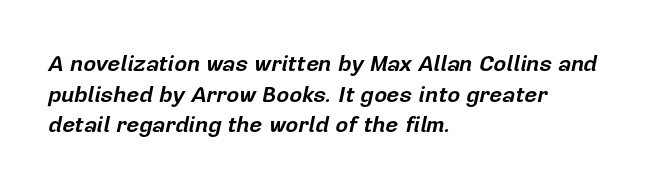
Q: Is the text bold? A: Yes.
Q: Is the text italic (slanted)? A: Yes, it leans right by about 12 degrees.
Q: Is the text underlined? A: No.
Q: How is the paragraph aligned? A: Left-aligned.
Q: Is the spacing between letters normal or unusually wide? A: Normal.
Q: Is the spacing between lines tight, normal or loose? A: Normal.
